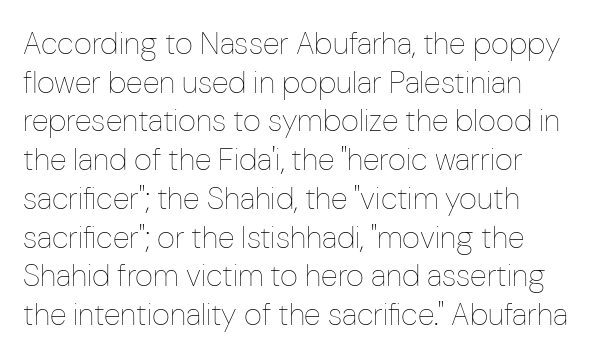
The image shows 31 px thin, condensed type, upright; set left-aligned, normal line spacing (1.25x), normal letter spacing, not underlined; low stroke contrast and a medium x-height.
